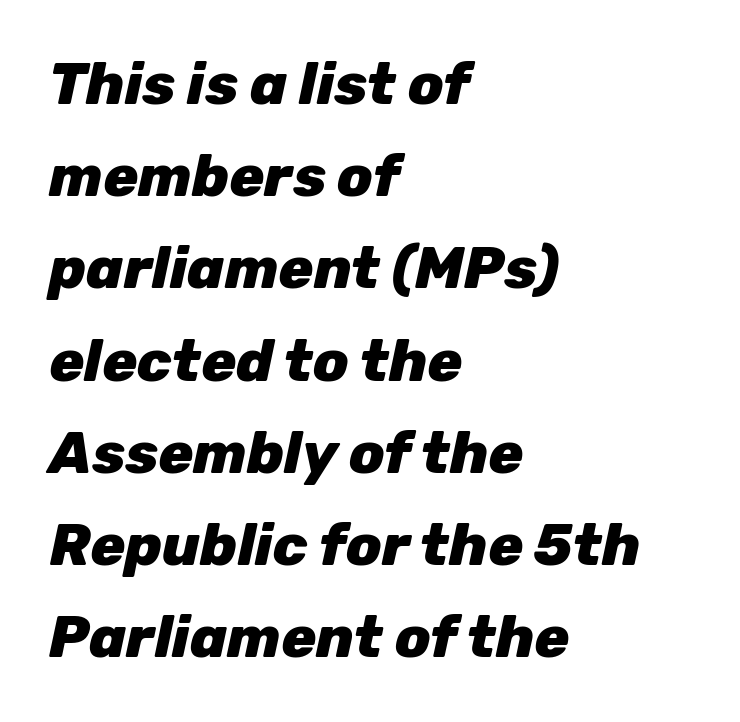
The image shows 58 px heavy type, italic (leaning right); set left-aligned, normal line spacing (1.59x), normal letter spacing, not underlined; low stroke contrast and a medium x-height.
